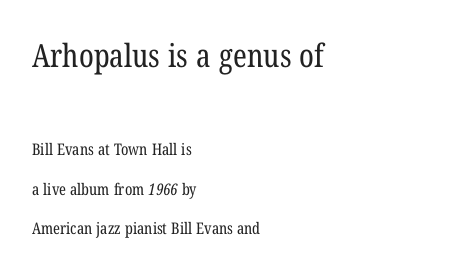
Yep, those are serifs on the letters. A student would notice the top passage is typeset larger than what follows. Observe the ordinary spacing: letters are neighbours, not strangers. You could not count columns in this text — the font is proportionally spaced. Interline gaps are noticeably wide in this sample. Does the copy run flush right? No — it runs flush left.
